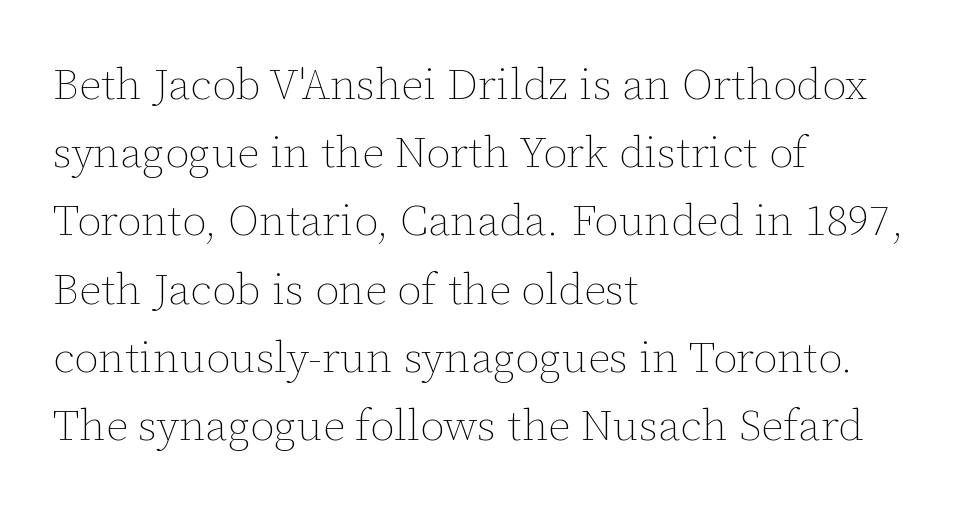
{"italic": "no", "bold": "no", "weight": "thin", "width": "normal", "stroke_contrast": "low", "x_height": "medium", "monospaced": "no", "underline": "no", "align": "left", "line_spacing": "normal", "line_spacing_ratio": 1.55, "letter_spacing": "normal", "letter_spacing_em": 0.0, "glyph_px": 44}
